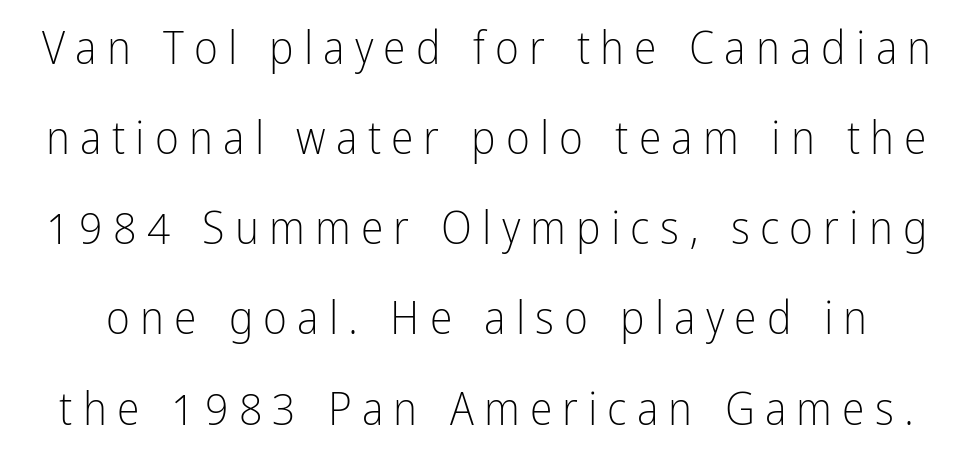
{"serif": "no", "italic": "no", "bold": "no", "weight": "light", "width": "condensed", "stroke_contrast": "low", "x_height": "medium", "monospaced": "no", "underline": "no", "line_spacing": "loose", "line_spacing_ratio": 1.96, "letter_spacing": "wide", "letter_spacing_em": 0.22, "glyph_px": 46}
